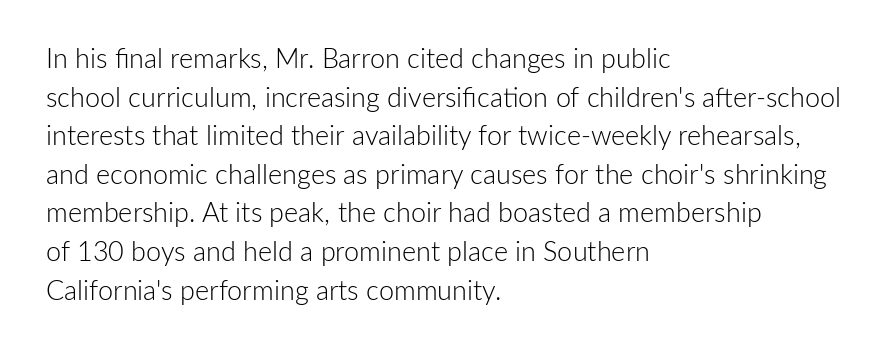
Stroke thickness stays within the range of a standard reading face or lighter. Notice how descenders clear the ascenders below comfortably — that's standard leading. There is no visible air inserted between adjacent glyphs. Casual observation: everything's shoved over to the left. The specimen omits any rule beneath the text block's lines. The letters stand straight up with perfectly vertical stems.
